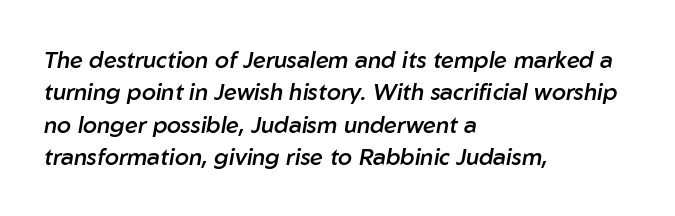
The image shows 23 px text type, italic (leaning right); set left-aligned, normal line spacing (1.41x), normal letter spacing, not underlined.
